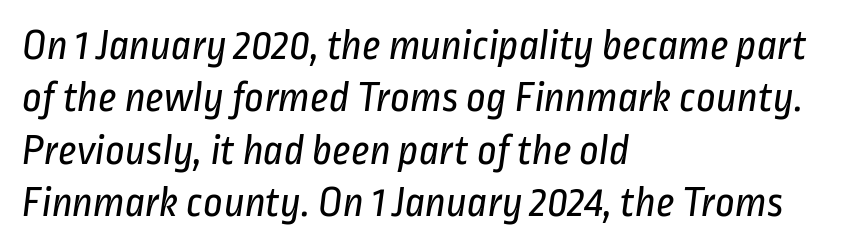
Q: Is the text bold? A: No.
Q: Is the typeface a serif or a sans-serif typeface? A: Sans-serif.
Q: Is the text underlined? A: No.
Q: How is the paragraph aligned? A: Left-aligned.
Q: Is the spacing between letters normal or unusually wide? A: Normal.
Q: Width (condensed, normal, or wide)? A: Condensed.
Q: Stroke contrast? A: Low.
Q: x-height? A: Medium.
Q: Monospaced? A: No.
